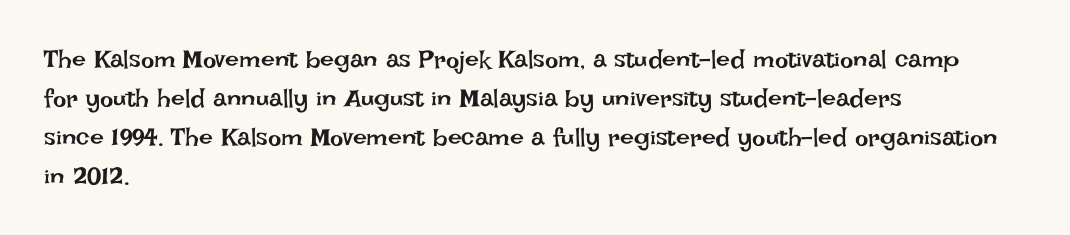
The space between consecutive lines is moderate. In terms of letterspacing, this is plain default setting. This rendering features lettering with no underline. Is the stroke heavy? The answer is a plain regular-or-lighter.
